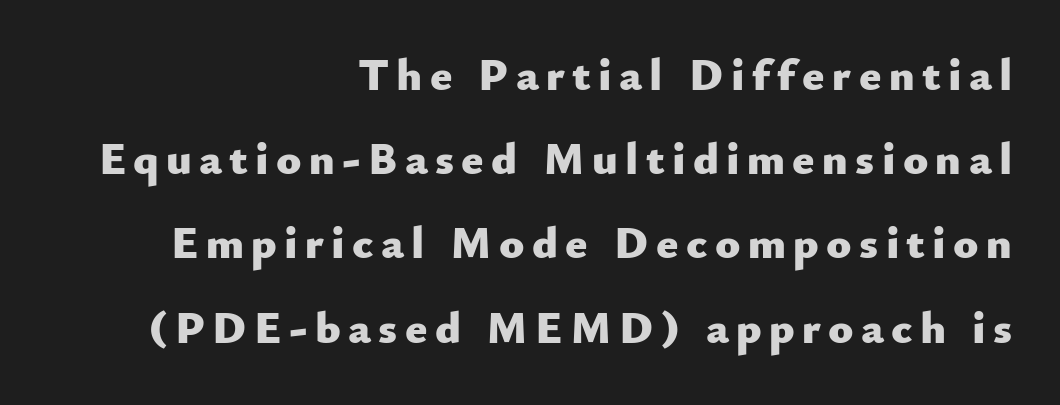
Q: Is the text bold? A: Yes.
Q: Is the text italic (slanted)? A: No, it is upright.
Q: Is the typeface a serif or a sans-serif typeface? A: Sans-serif.
Q: Is the text underlined? A: No.
Q: How is the paragraph aligned? A: Right-aligned.
Q: Width (condensed, normal, or wide)? A: Normal.
Q: Stroke contrast? A: Low.
Q: x-height? A: Small.
Q: Monospaced? A: No.
